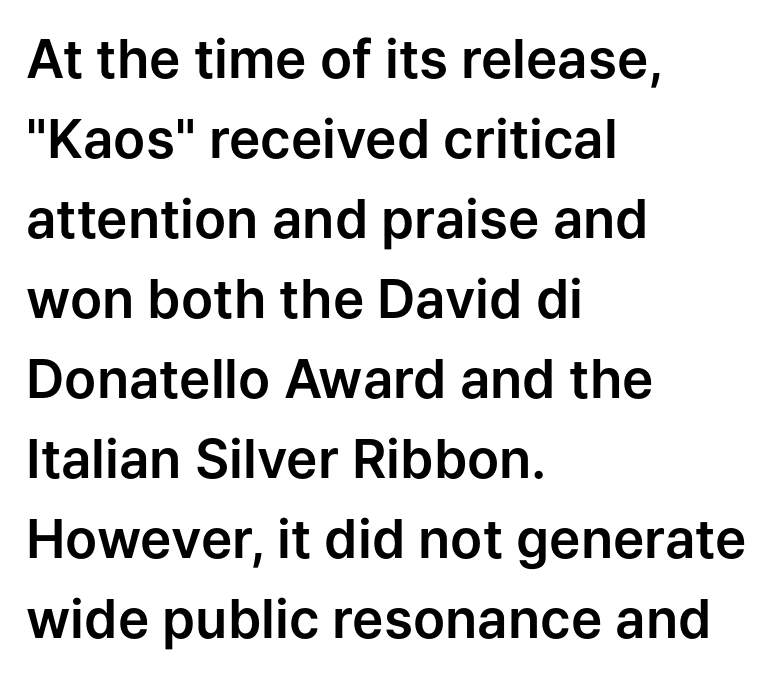
Q: Is the text italic (slanted)? A: No, it is upright.
Q: Is the typeface a serif or a sans-serif typeface? A: Sans-serif.
Q: Is the text underlined? A: No.
Q: How is the paragraph aligned? A: Left-aligned.
Q: Is the spacing between letters normal or unusually wide? A: Normal.
Q: Is the spacing between lines tight, normal or loose? A: Normal.
Q: Width (condensed, normal, or wide)? A: Normal.
Q: Stroke contrast? A: Low.
Q: x-height? A: Medium.
Q: Monospaced? A: No.
